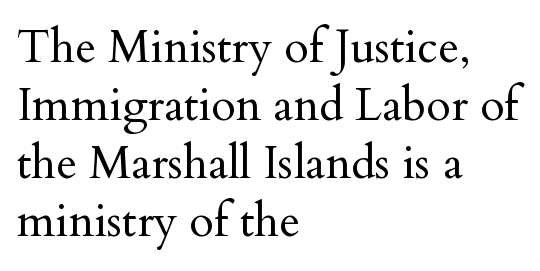
Q: Is the text bold? A: No.
Q: Is the text italic (slanted)? A: No, it is upright.
Q: Is the typeface a serif or a sans-serif typeface? A: Serif.
Q: Is the text underlined? A: No.
Q: How is the paragraph aligned? A: Left-aligned.
Q: Is the spacing between letters normal or unusually wide? A: Normal.
Q: Is the spacing between lines tight, normal or loose? A: Normal.
Q: Width (condensed, normal, or wide)? A: Normal.
Q: Stroke contrast? A: Medium.
Q: x-height? A: Small.
Q: Monospaced? A: No.
